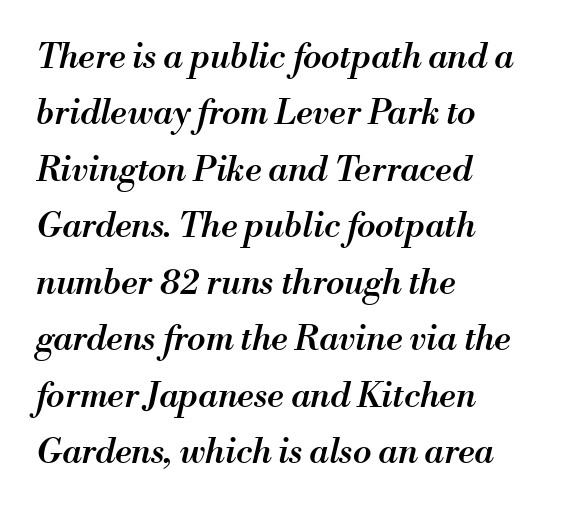
The image shows 34 px semibold type, italic (leaning right); set left-aligned, normal line spacing (1.66x), normal letter spacing, not underlined; medium stroke contrast and a small x-height.
